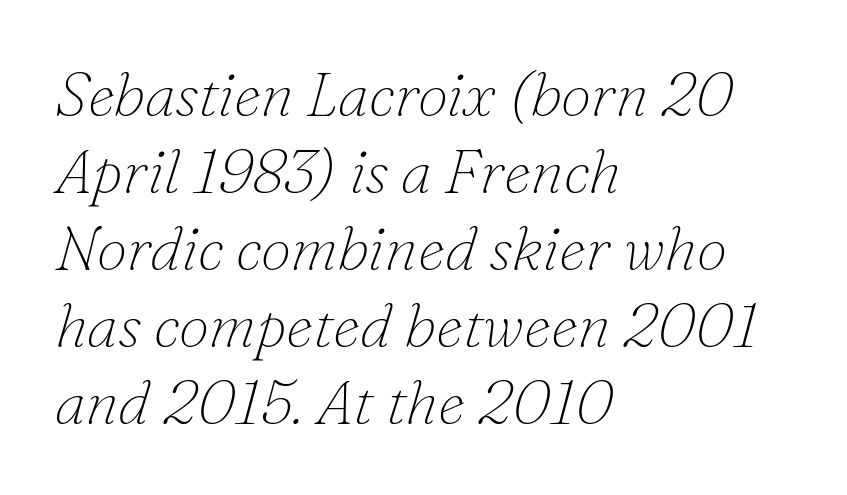
Q: Is the text bold? A: No.
Q: Is the text italic (slanted)? A: Yes, it leans right by about 16 degrees.
Q: Is the typeface a serif or a sans-serif typeface? A: Serif.
Q: Is the text underlined? A: No.
Q: How is the paragraph aligned? A: Left-aligned.
Q: Is the spacing between letters normal or unusually wide? A: Normal.
Q: Width (condensed, normal, or wide)? A: Normal.
Q: Stroke contrast? A: Low.
Q: x-height? A: Small.
Q: Monospaced? A: No.
